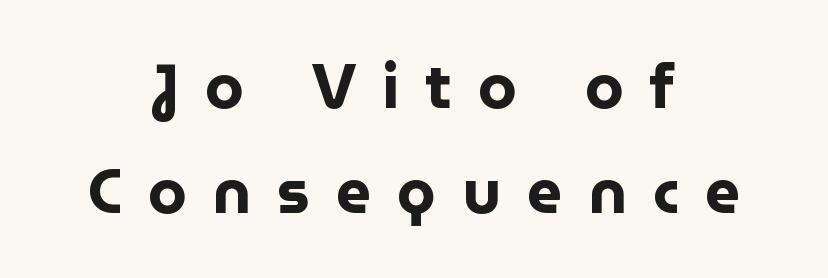
Q: Is the text bold? A: Yes.
Q: Is the text italic (slanted)? A: No, it is upright.
Q: Is the typeface a serif or a sans-serif typeface? A: Sans-serif.
Q: Is the text underlined? A: No.
Q: How is the paragraph aligned? A: Centered.
Q: Is the spacing between letters normal or unusually wide? A: Unusually wide.
Q: Is the spacing between lines tight, normal or loose? A: Normal.
Q: Width (condensed, normal, or wide)? A: Normal.
Q: Stroke contrast? A: Low.
Q: x-height? A: Medium.
Q: Monospaced? A: No.
